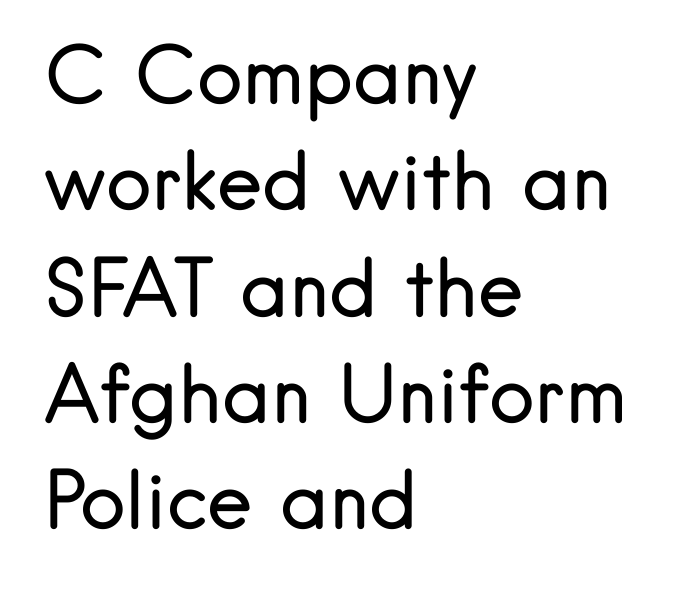
The image shows 77 px regular-weight sans-serif type, upright; set left-aligned, normal line spacing (1.38x), normal letter spacing, not underlined; low stroke contrast and a small x-height.
